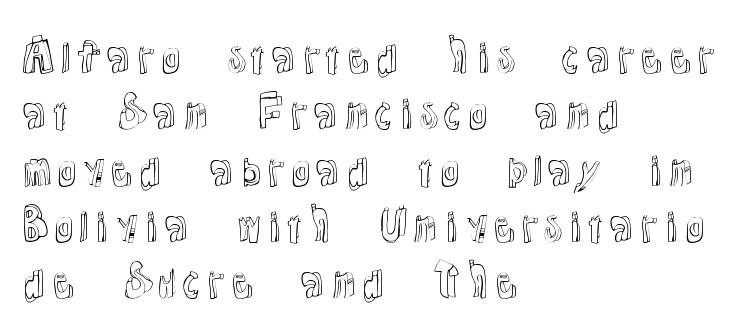
The image shows 42 px text type, upright; set left-aligned, normal line spacing (1.34x), normal letter spacing, not underlined; a medium x-height.
